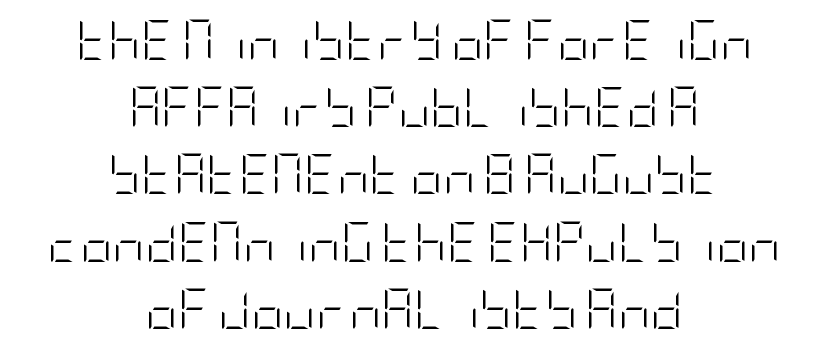
The image shows 40 px light, condensed sans-serif type, upright; set centered, normal line spacing (1.68x), normal letter spacing, not underlined; low stroke contrast and a large x-height.
